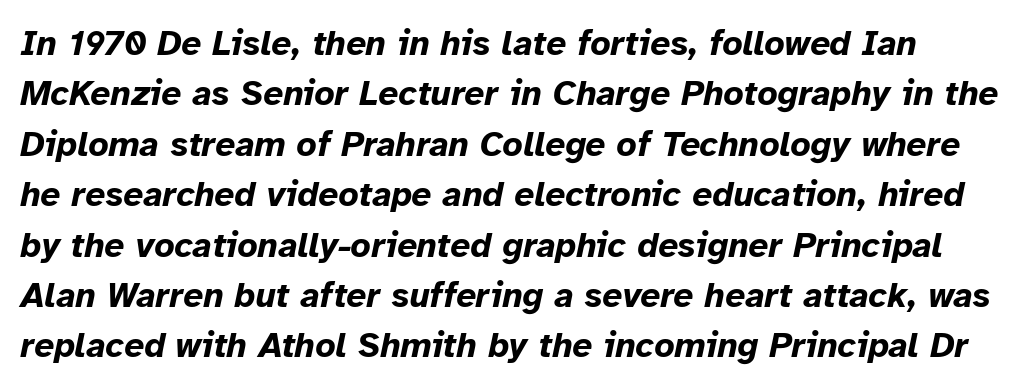
Q: Is the text bold? A: Yes.
Q: Is the text italic (slanted)? A: Yes, it leans right by about 12 degrees.
Q: Is the text underlined? A: No.
Q: Is the spacing between letters normal or unusually wide? A: Normal.
Q: Is the spacing between lines tight, normal or loose? A: Normal.
Q: Width (condensed, normal, or wide)? A: Normal.
Q: Stroke contrast? A: Low.
Q: x-height? A: Medium.
Q: Monospaced? A: No.
